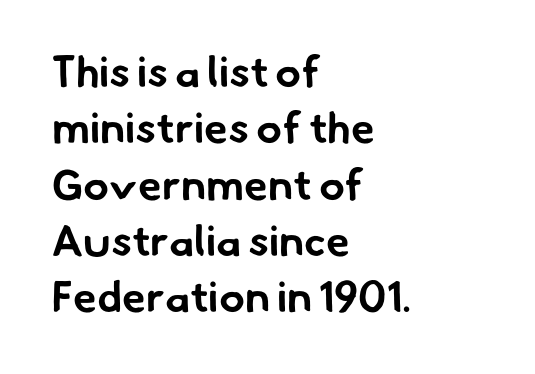
The image shows 43 px bold sans-serif type; set left-aligned, normal line spacing (1.31x), normal letter spacing, not underlined; low stroke contrast and a small x-height.
